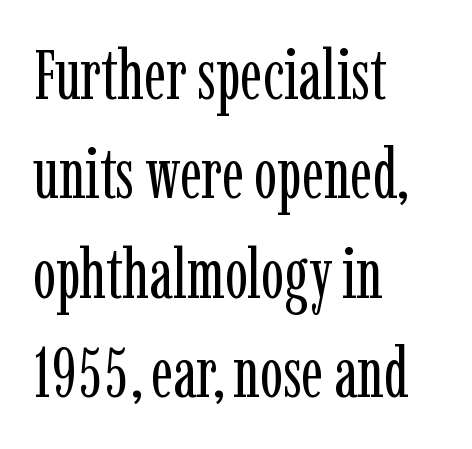
Proportional: the letters do not fall into vertical columns. Short and long lines alike share a common starting point at left. Typographically, this falls in the serif category. Nobody touched the tracking dial on this one. Descenders are the only things crossing below the line.
